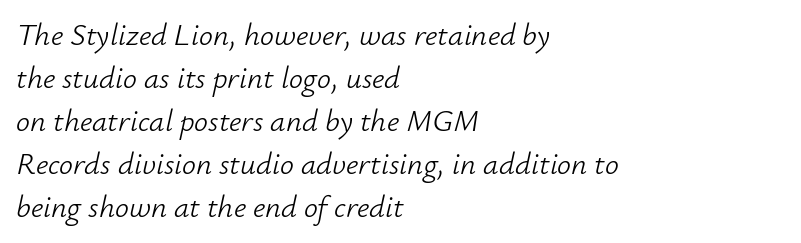
The image shows 31 px light type, italic (leaning right); set left-aligned, normal line spacing (1.39x), normal letter spacing, not underlined; low stroke contrast and a small x-height.
